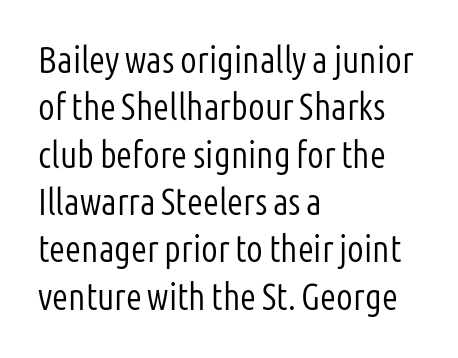
Unlike italic type, these characters show no tilt at all. Plain, unruled lines of type. Regular leading. The gaps between neighbouring characters are ordinary and unremarkable.
